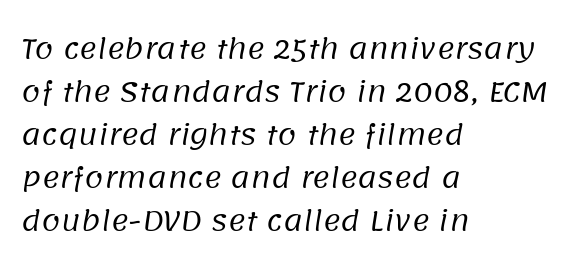
{"bold": "no", "underline": "no", "align": "left", "line_spacing": "normal", "line_spacing_ratio": 1.59, "letter_spacing": "normal", "letter_spacing_em": 0.0, "glyph_px": 27}
